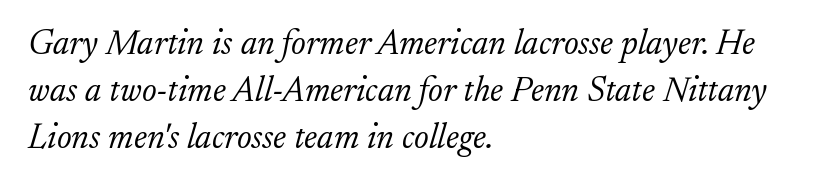
{"serif": "yes", "italic": "yes", "lean": "right", "slant_degrees": 17, "bold": "no", "weight": "light", "width": "normal", "stroke_contrast": "low", "x_height": "small", "monospaced": "no", "underline": "no", "align": "left", "line_spacing": "normal", "line_spacing_ratio": 1.35, "letter_spacing": "normal", "letter_spacing_em": 0.0, "glyph_px": 35}
